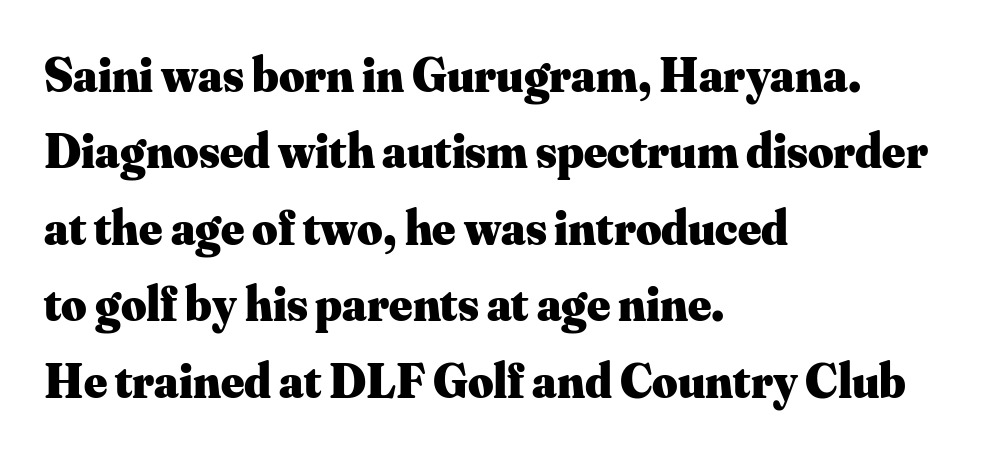
The designer left line spacing at the default. In terms of posture, this sample is upright. Students, this is bold: see how much ink each stroke carries. Here the designer chose a conventional face with non-uniform glyph widths. Glance below the letters and you will spot only blank space. A typesetter would call this zero additional tracking.
